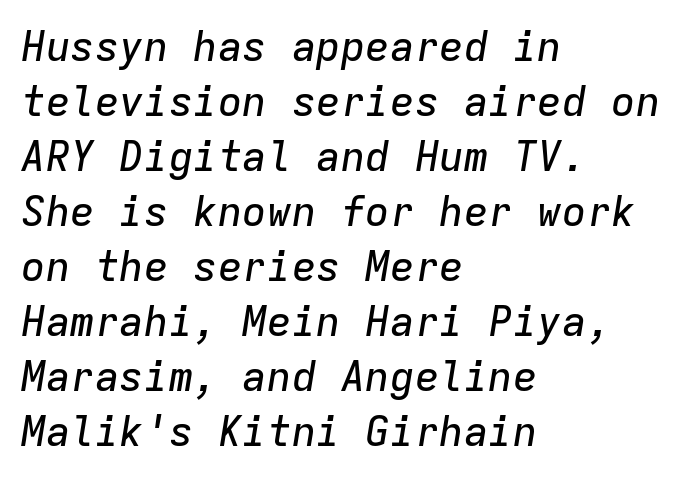
{"italic": "yes", "lean": "right", "slant_degrees": 9, "width": "normal", "stroke_contrast": "low", "x_height": "medium", "monospaced": "yes", "underline": "no", "align": "left", "line_spacing": "normal", "line_spacing_ratio": 1.34, "letter_spacing": "normal", "letter_spacing_em": 0.0, "glyph_px": 41}
